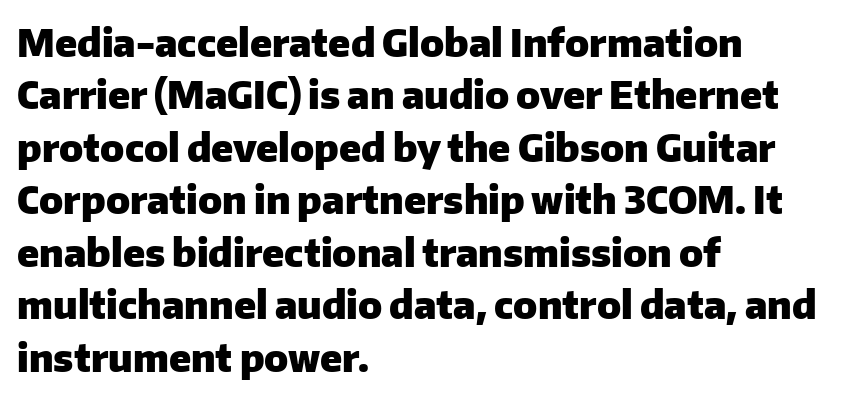
{"serif": "no", "italic": "no", "bold": "yes", "weight": "heavy", "width": "normal", "stroke_contrast": "low", "x_height": "medium", "monospaced": "no", "underline": "no", "align": "left", "line_spacing": "normal", "line_spacing_ratio": 1.38, "letter_spacing": "normal", "letter_spacing_em": 0.0, "glyph_px": 38}
